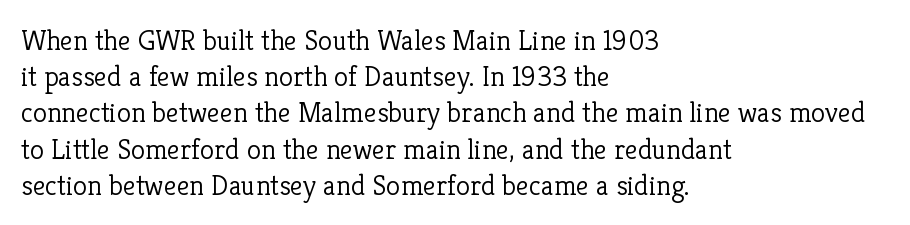
Q: Is the text bold? A: No.
Q: Is the text italic (slanted)? A: No, it is upright.
Q: Is the typeface a serif or a sans-serif typeface? A: Serif.
Q: Is the text underlined? A: No.
Q: How is the paragraph aligned? A: Left-aligned.
Q: Is the spacing between letters normal or unusually wide? A: Normal.
Q: Is the spacing between lines tight, normal or loose? A: Normal.
Q: Width (condensed, normal, or wide)? A: Normal.
Q: Stroke contrast? A: Low.
Q: x-height? A: Medium.
Q: Monospaced? A: No.
